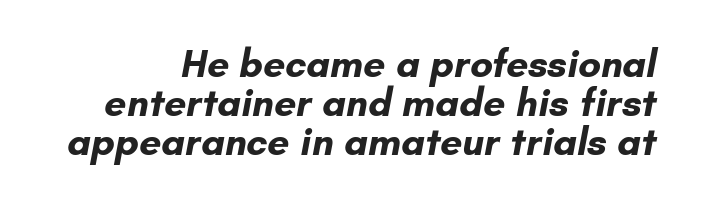
{"serif": "no", "bold": "yes", "weight": "bold", "width": "normal", "stroke_contrast": "low", "x_height": "small", "monospaced": "no", "underline": "no", "line_spacing": "tight", "line_spacing_ratio": 1.0, "letter_spacing": "normal", "letter_spacing_em": 0.0, "glyph_px": 39}
